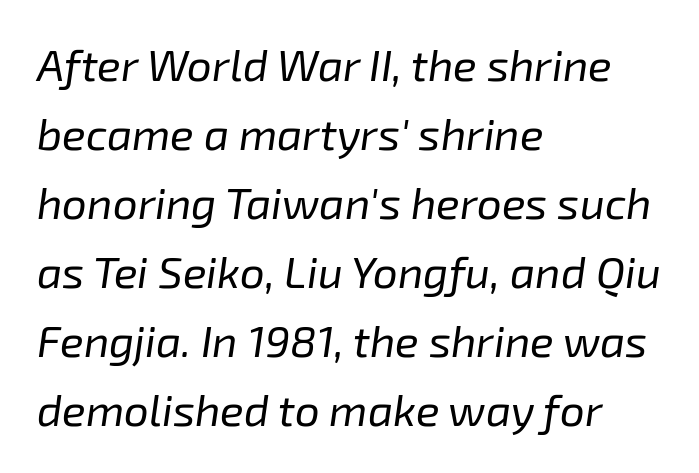
The image shows 44 px regular-weight type, italic (leaning right); set left-aligned, normal line spacing (1.57x), normal letter spacing, not underlined; low stroke contrast and a medium x-height.
